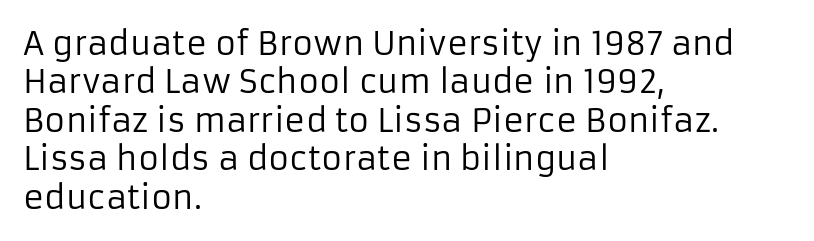
The image shows 32 px regular-weight sans-serif type, upright; set left-aligned, line spacing 1.2x, normal letter spacing, not underlined; low stroke contrast and a medium x-height.
